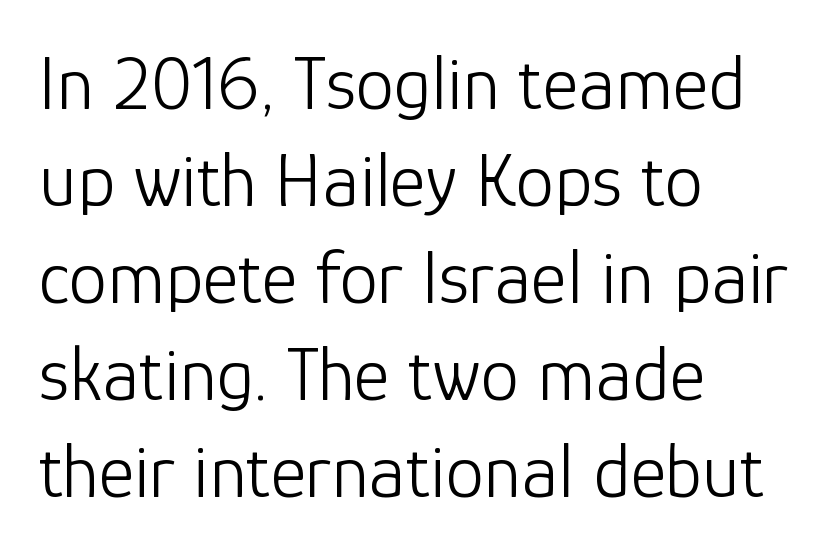
Q: Is the text bold? A: No.
Q: Is the text italic (slanted)? A: No, it is upright.
Q: Is the typeface a serif or a sans-serif typeface? A: Sans-serif.
Q: Is the text underlined? A: No.
Q: How is the paragraph aligned? A: Left-aligned.
Q: Is the spacing between letters normal or unusually wide? A: Normal.
Q: Is the spacing between lines tight, normal or loose? A: Normal.
Q: Width (condensed, normal, or wide)? A: Normal.
Q: Stroke contrast? A: Low.
Q: x-height? A: Medium.
Q: Monospaced? A: No.
